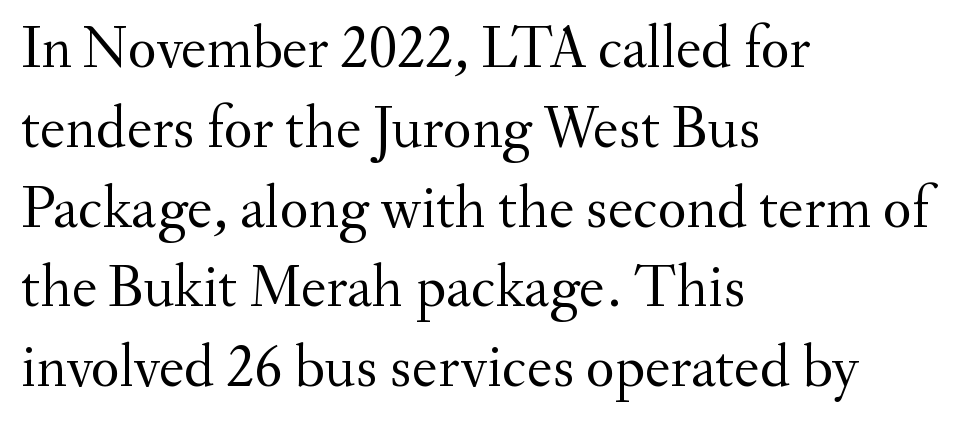
{"serif": "yes", "italic": "no", "bold": "no", "weight": "regular", "width": "normal", "stroke_contrast": "medium", "x_height": "small", "monospaced": "no", "underline": "no", "align": "left", "line_spacing": "normal", "line_spacing_ratio": 1.33, "letter_spacing": "normal", "letter_spacing_em": 0.0, "glyph_px": 60}
